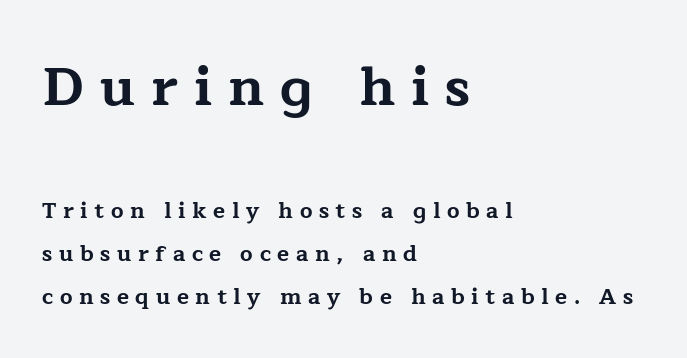
Set as a true bold cut, around the 700 mark. Type size steps down from the first block to the second. Ordinary non-slanted type is in use. This sample has the flowing, uneven cadence of proportional lettering.
